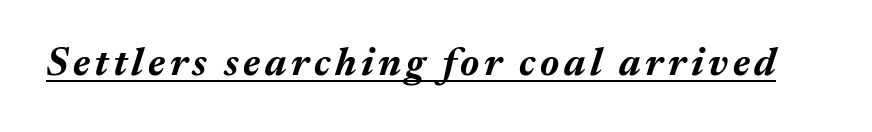
{"italic": "yes", "lean": "right", "slant_degrees": 17, "bold": "yes", "weight": "bold", "width": "normal", "stroke_contrast": "medium", "x_height": "medium", "monospaced": "no", "underline": "yes", "glyph_px": 39}
